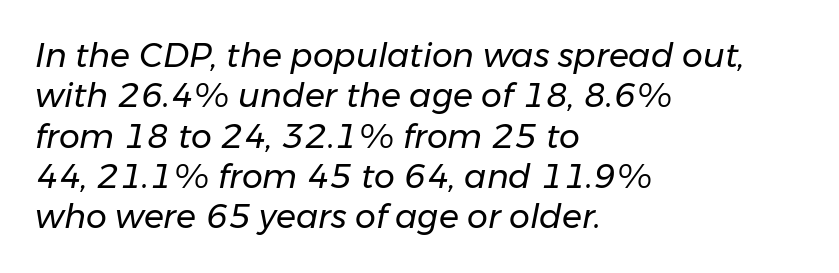
{"italic": "yes", "lean": "right", "slant_degrees": 11, "bold": "no", "weight": "regular", "width": "normal", "stroke_contrast": "low", "x_height": "medium", "monospaced": "no", "underline": "no", "align": "left", "line_spacing_ratio": 1.22, "letter_spacing": "normal", "letter_spacing_em": 0.0, "glyph_px": 33}
